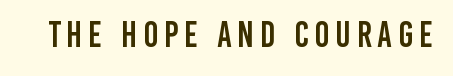
{"serif": "no", "italic": "no", "width": "condensed", "stroke_contrast": "low", "x_height": "large", "monospaced": "no", "underline": "no", "glyph_px": 36}
